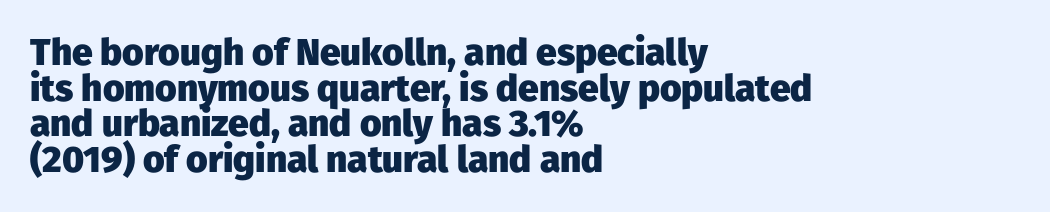
Q: Is the text bold? A: Yes.
Q: Is the text italic (slanted)? A: No, it is upright.
Q: Is the typeface a serif or a sans-serif typeface? A: Sans-serif.
Q: Is the text underlined? A: No.
Q: How is the paragraph aligned? A: Left-aligned.
Q: Is the spacing between letters normal or unusually wide? A: Normal.
Q: Is the spacing between lines tight, normal or loose? A: Tight.
Q: Width (condensed, normal, or wide)? A: Normal.
Q: Stroke contrast? A: Low.
Q: x-height? A: Medium.
Q: Monospaced? A: No.
